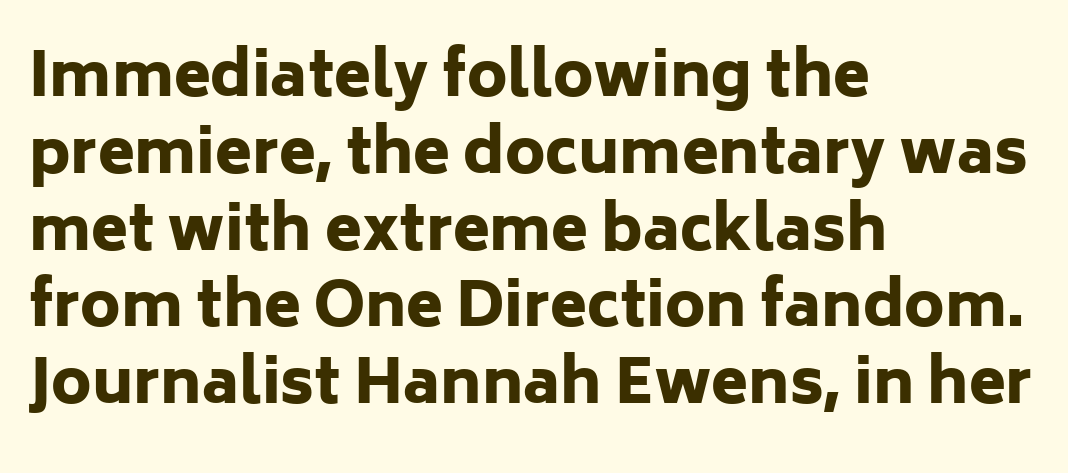
Q: Is the text bold? A: Yes.
Q: Is the text italic (slanted)? A: No, it is upright.
Q: Is the typeface a serif or a sans-serif typeface? A: Sans-serif.
Q: Is the text underlined? A: No.
Q: How is the paragraph aligned? A: Left-aligned.
Q: Is the spacing between letters normal or unusually wide? A: Normal.
Q: Is the spacing between lines tight, normal or loose? A: Normal.
Q: Width (condensed, normal, or wide)? A: Normal.
Q: Stroke contrast? A: Low.
Q: x-height? A: Medium.
Q: Monospaced? A: No.
